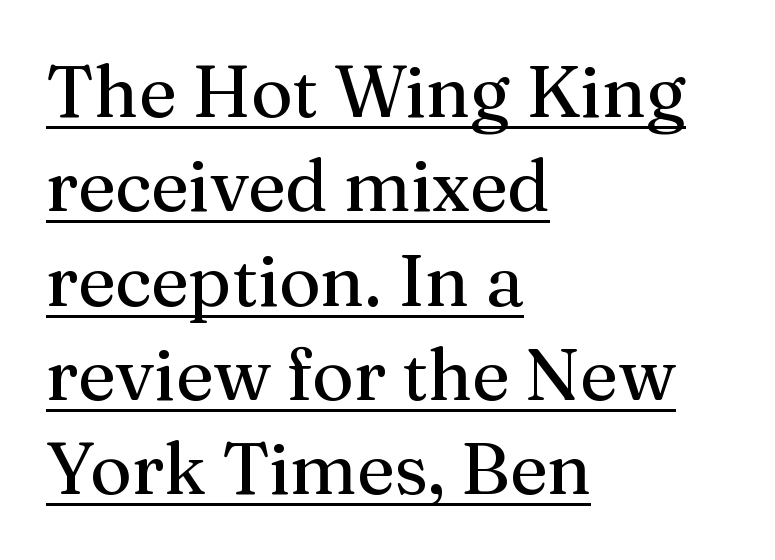
This sample has the flowing, uneven cadence of proportional lettering. The words here are underlined. The lettering holds an erect, upright posture throughout. The rendering anchors every line to the left-hand side.
